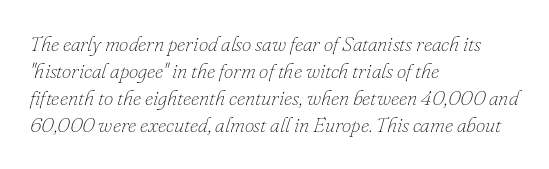
The foot of each line stays bare and open. Short note: letters normally spaced. The weight would be labelled regular, book, light, or lighter still. Honestly, the row spacing looks completely unremarkable. Is the block centered? No — it sits flush against the left margin.
